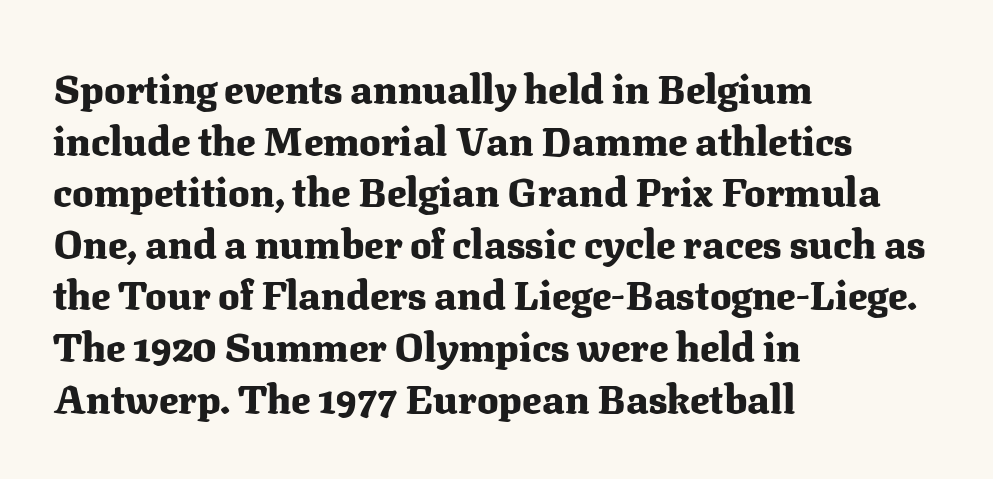
{"serif": "yes", "italic": "no", "bold": "yes", "weight": "heavy", "width": "normal", "stroke_contrast": "medium", "x_height": "medium", "monospaced": "no", "underline": "no", "align": "left", "line_spacing": "normal", "line_spacing_ratio": 1.29, "letter_spacing": "normal", "letter_spacing_em": 0.0, "glyph_px": 40}
